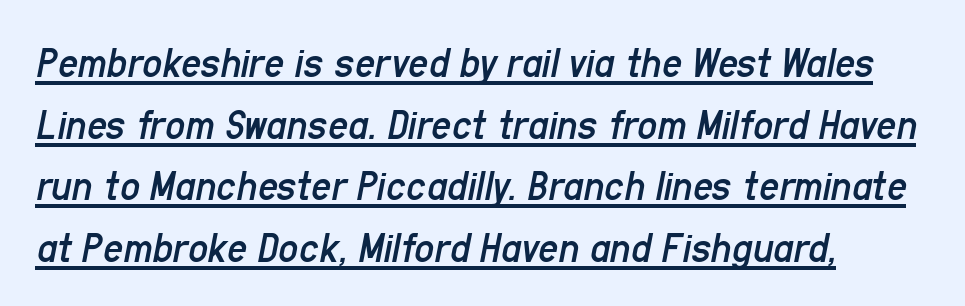
Q: Is the text bold? A: No.
Q: Is the text italic (slanted)? A: Yes, it leans right by about 11 degrees.
Q: Is the text underlined? A: Yes.
Q: How is the paragraph aligned? A: Left-aligned.
Q: Is the spacing between letters normal or unusually wide? A: Normal.
Q: Is the spacing between lines tight, normal or loose? A: Normal.
Q: Width (condensed, normal, or wide)? A: Condensed.
Q: Stroke contrast? A: Low.
Q: x-height? A: Medium.
Q: Monospaced? A: No.
